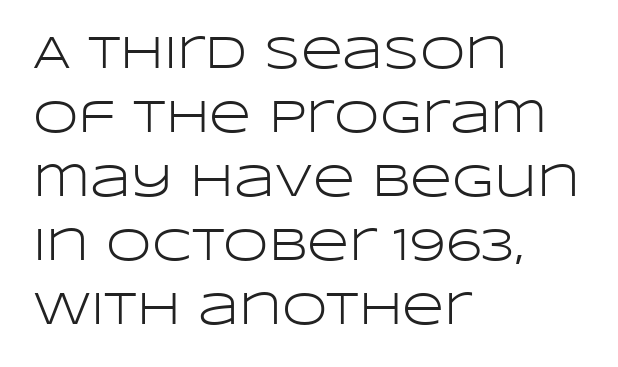
Leading: standard. This sample is left-justified, so line endings fall wherever the words run out. These lines are composed in type without serifs. The gaps between neighbouring characters are ordinary and unremarkable.
